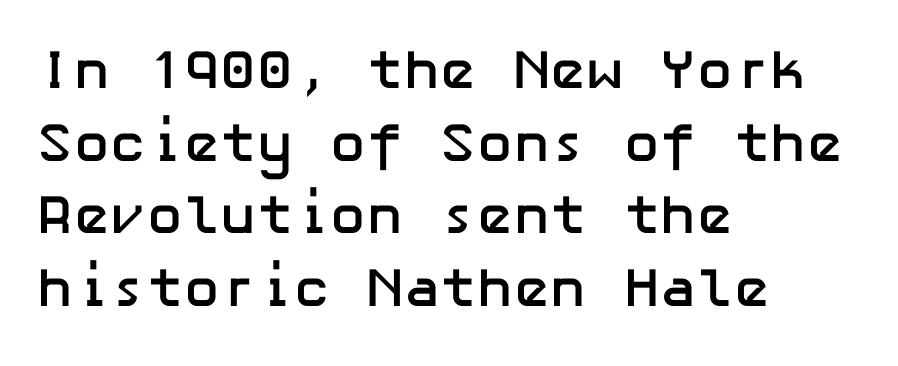
Q: Is the text bold? A: Yes.
Q: Is the text italic (slanted)? A: No, it is upright.
Q: Is the typeface a serif or a sans-serif typeface? A: Sans-serif.
Q: Is the text underlined? A: No.
Q: How is the paragraph aligned? A: Left-aligned.
Q: Is the spacing between letters normal or unusually wide? A: Normal.
Q: Is the spacing between lines tight, normal or loose? A: Normal.
Q: Width (condensed, normal, or wide)? A: Normal.
Q: Stroke contrast? A: Low.
Q: x-height? A: Medium.
